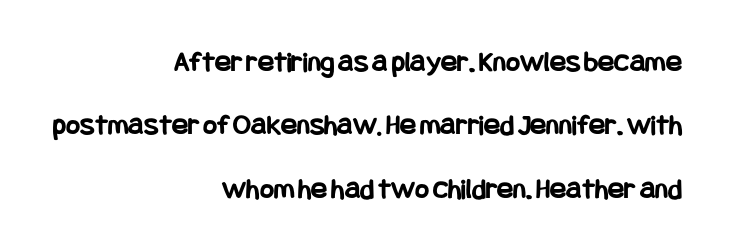
{"serif": "no", "italic": "no", "bold": "yes", "weight": "bold", "width": "condensed", "stroke_contrast": "low", "x_height": "large", "underline": "no", "align": "right", "line_spacing": "loose", "line_spacing_ratio": 2.11, "letter_spacing": "normal", "letter_spacing_em": 0.0, "glyph_px": 30}
